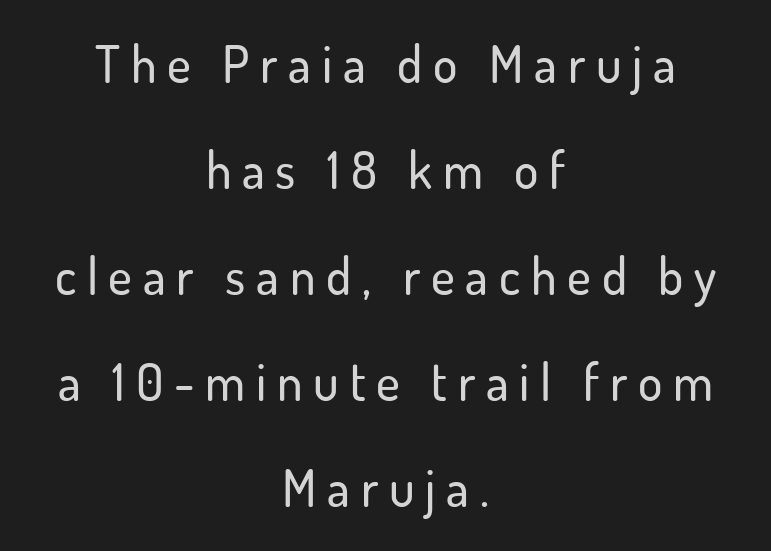
Characters remain perfectly vertical along every line. Observe the wide spacing: letters keep a clear distance from each other. What kind of face is this? One without serifs — a sans. What's the leading like? Stretched, with rows far apart.
